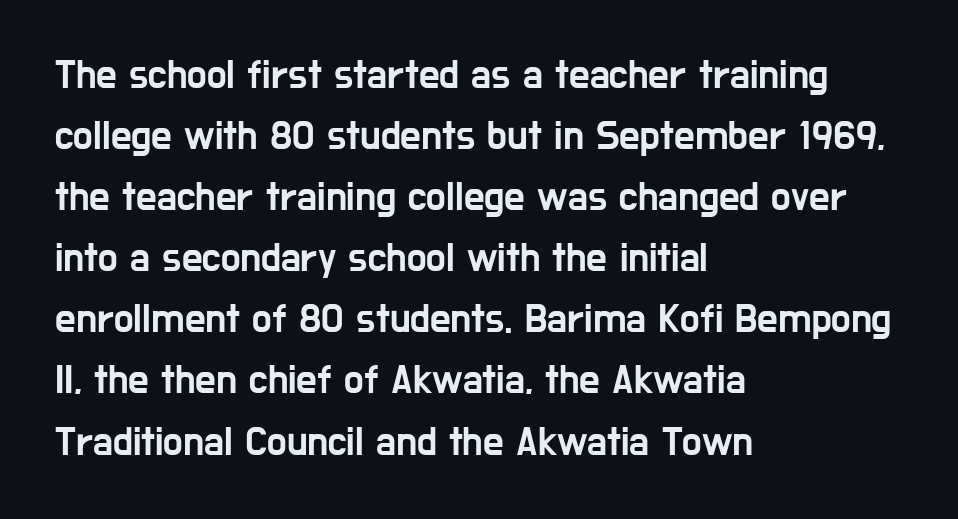
The rows are spaced the way most documents space them. This sample uses an upright cut, with every glyph sitting square on the baseline. Regarding serifs, this sample does without them. The face used here is proportionally spaced, like ordinary book or web type. Layout note: lines flush left.
